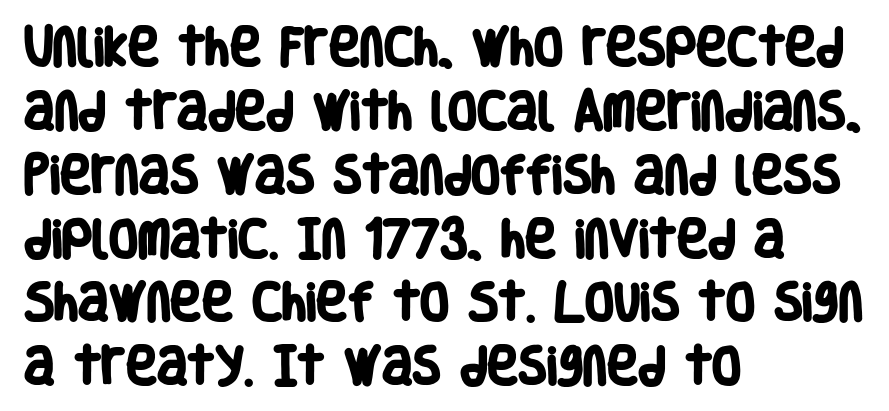
Q: Is the text bold? A: Yes.
Q: Is the typeface a serif or a sans-serif typeface? A: Sans-serif.
Q: Is the text underlined? A: No.
Q: How is the paragraph aligned? A: Left-aligned.
Q: Is the spacing between letters normal or unusually wide? A: Normal.
Q: Is the spacing between lines tight, normal or loose? A: Normal.
Q: Width (condensed, normal, or wide)? A: Condensed.
Q: Stroke contrast? A: Low.
Q: x-height? A: Large.
Q: Monospaced? A: No.
